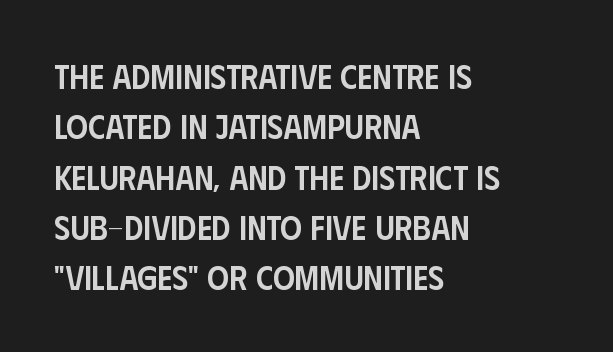
The image shows 34 px semibold, condensed sans-serif type, upright; set left-aligned, normal line spacing (1.48x), normal letter spacing, not underlined; low stroke contrast and a large x-height.
